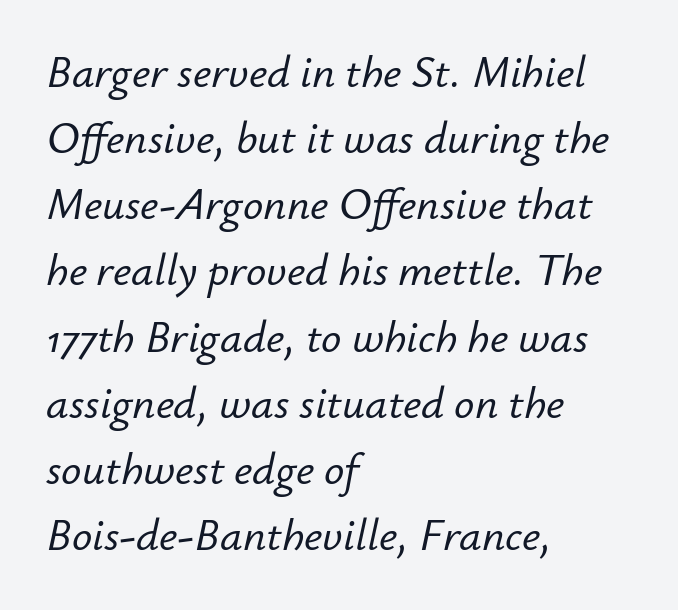
Q: Is the text italic (slanted)? A: Yes, it leans right by about 12 degrees.
Q: Is the text underlined? A: No.
Q: How is the paragraph aligned? A: Left-aligned.
Q: Is the spacing between letters normal or unusually wide? A: Normal.
Q: Is the spacing between lines tight, normal or loose? A: Normal.
Q: Width (condensed, normal, or wide)? A: Normal.
Q: Stroke contrast? A: Low.
Q: x-height? A: Small.
Q: Monospaced? A: No.
